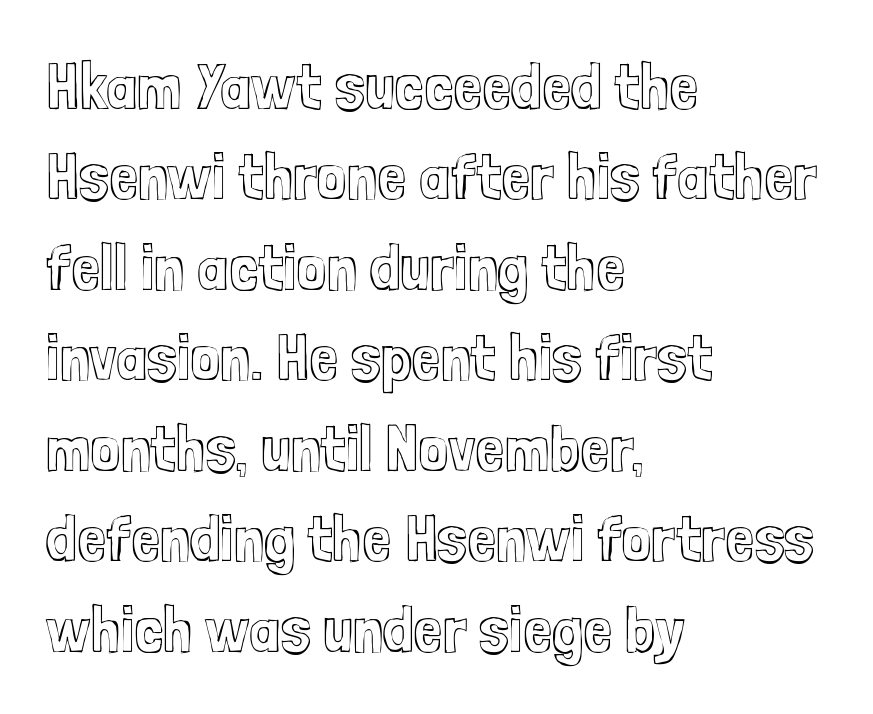
{"italic": "no", "width": "condensed", "x_height": "medium", "monospaced": "no", "underline": "no", "align": "left", "line_spacing": "normal", "line_spacing_ratio": 1.37, "letter_spacing": "normal", "letter_spacing_em": 0.0, "glyph_px": 66}
